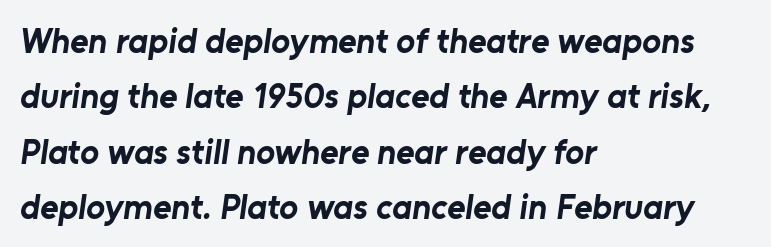
{"serif": "no", "bold": "yes", "weight": "bold", "width": "normal", "stroke_contrast": "low", "x_height": "medium", "monospaced": "no", "underline": "no", "align": "left", "line_spacing": "normal", "line_spacing_ratio": 1.58, "letter_spacing": "normal", "letter_spacing_em": 0.0, "glyph_px": 35}
